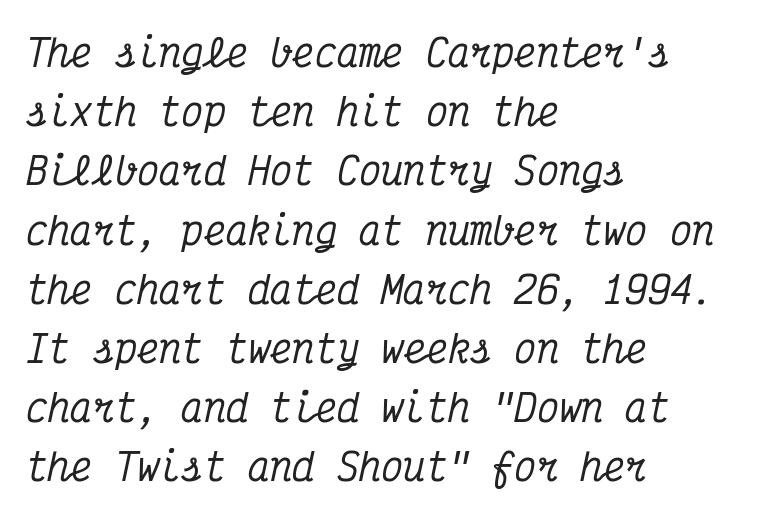
{"serif": "yes", "italic": "yes", "lean": "right", "slant_degrees": 12, "width": "condensed", "stroke_contrast": "medium", "x_height": "medium", "monospaced": "yes", "underline": "no", "align": "left", "line_spacing": "normal", "line_spacing_ratio": 1.6, "letter_spacing": "normal", "letter_spacing_em": 0.0, "glyph_px": 37}
